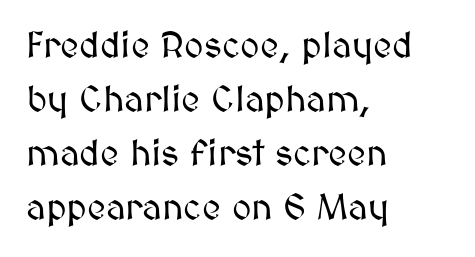
{"italic": "no", "width": "normal", "stroke_contrast": "medium", "x_height": "medium", "monospaced": "no", "underline": "no", "align": "left", "line_spacing": "normal", "line_spacing_ratio": 1.46, "letter_spacing": "normal", "letter_spacing_em": 0.0, "glyph_px": 37}
